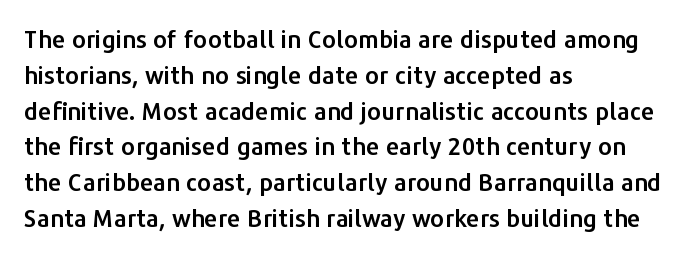
The image shows 24 px text type, upright; set left-aligned, normal line spacing (1.49x), normal letter spacing, not underlined.
